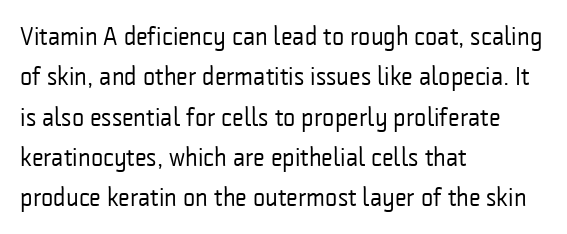
{"italic": "no", "bold": "no", "underline": "no", "align": "left", "line_spacing": "normal", "line_spacing_ratio": 1.55, "letter_spacing": "normal", "letter_spacing_em": 0.0, "glyph_px": 26}
